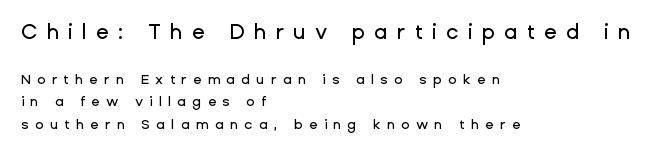
The lines in this sample share a left origin and differ only in where they stop. The baseline area is clear. The tracking reads as deliberately expanded to a designer's eye. No italicization has been applied; the sample stays upright. A normal amount of white space separates one row of letters from the next.
